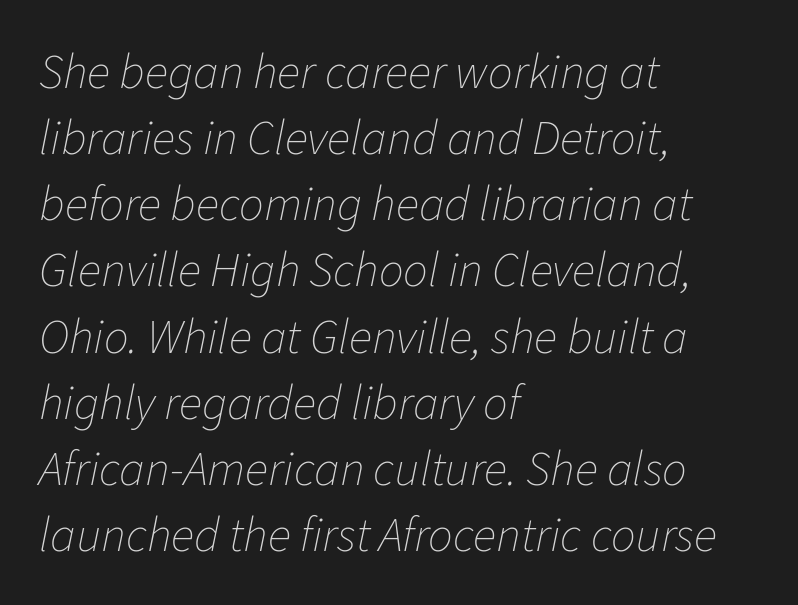
{"italic": "yes", "lean": "right", "slant_degrees": 11, "bold": "no", "weight": "thin", "width": "normal", "stroke_contrast": "low", "x_height": "medium", "monospaced": "no", "underline": "no", "align": "left", "line_spacing": "normal", "line_spacing_ratio": 1.35, "letter_spacing": "normal", "letter_spacing_em": 0.0, "glyph_px": 49}
